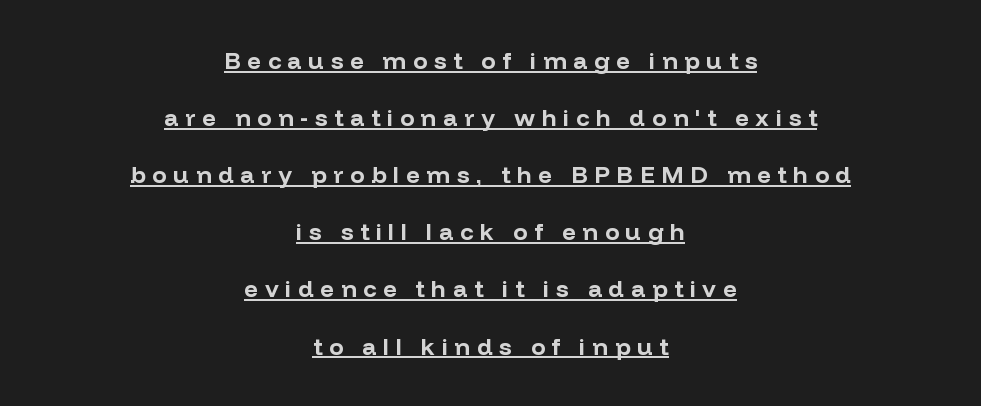
The image shows 24 px bold type, upright; set centered, loose line spacing (2.38x), unusually wide letter spacing (+0.28 em), underlined.
